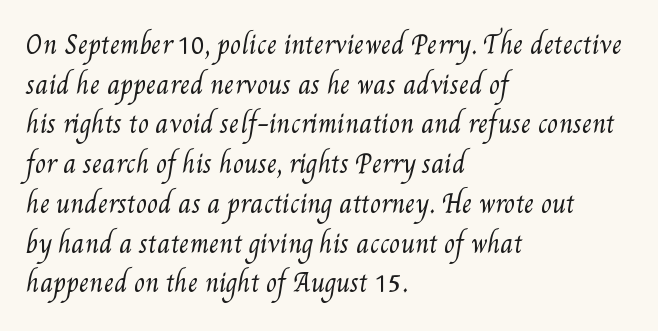
The image shows 25 px text type; set left-aligned, normal line spacing (1.59x), normal letter spacing, not underlined.
